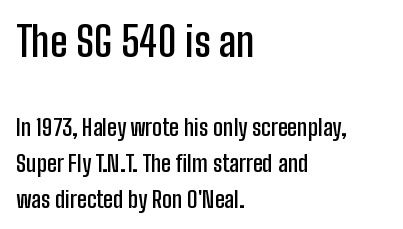
Q: Is the text bold? A: Semi-bold.
Q: Is the text italic (slanted)? A: No, it is upright.
Q: Is the typeface a serif or a sans-serif typeface? A: Sans-serif.
Q: Is the text underlined? A: No.
Q: How is the paragraph aligned? A: Left-aligned.
Q: Is the spacing between letters normal or unusually wide? A: Normal.
Q: Is the spacing between lines tight, normal or loose? A: Normal.
Q: Which block of text is set in a larger size, the first (top) or the second (bottom)? A: The first (top) one.
Q: Width (condensed, normal, or wide)? A: Condensed.
Q: Stroke contrast? A: Low.
Q: x-height? A: Medium.
Q: Monospaced? A: No.
